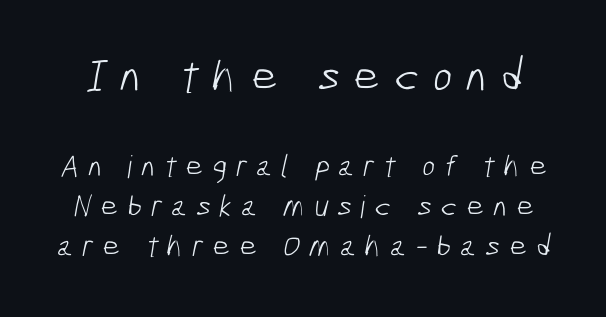
Summary of vertical rhythm: regular, with standard interline spacing. A light-to-regular cut is what we see here. You could not count columns in this text — the font is proportionally spaced. The letters are spread apart with noticeably loose tracking.
